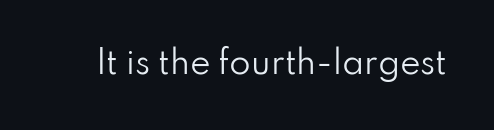
{"serif": "no", "italic": "no", "bold": "no", "weight": "regular", "width": "normal", "stroke_contrast": "low", "x_height": "small", "monospaced": "no", "underline": "no", "letter_spacing": "normal", "letter_spacing_em": 0.0, "glyph_px": 31}
